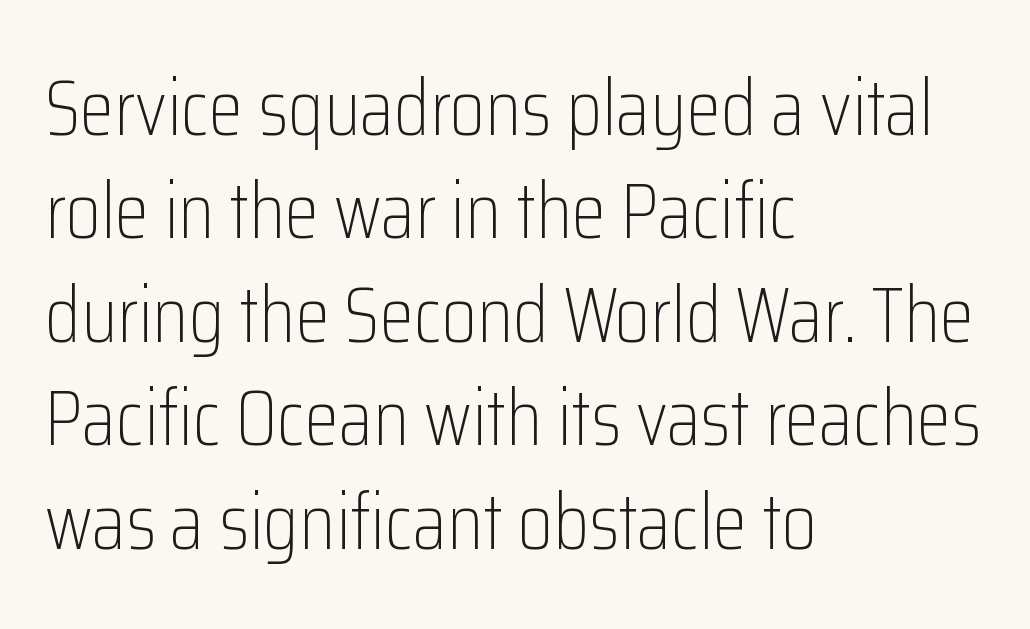
Q: Is the text bold? A: No.
Q: Is the text italic (slanted)? A: No, it is upright.
Q: Is the typeface a serif or a sans-serif typeface? A: Sans-serif.
Q: Is the text underlined? A: No.
Q: How is the paragraph aligned? A: Left-aligned.
Q: Is the spacing between letters normal or unusually wide? A: Normal.
Q: Is the spacing between lines tight, normal or loose? A: Normal.
Q: Width (condensed, normal, or wide)? A: Condensed.
Q: Stroke contrast? A: Low.
Q: x-height? A: Medium.
Q: Monospaced? A: No.
